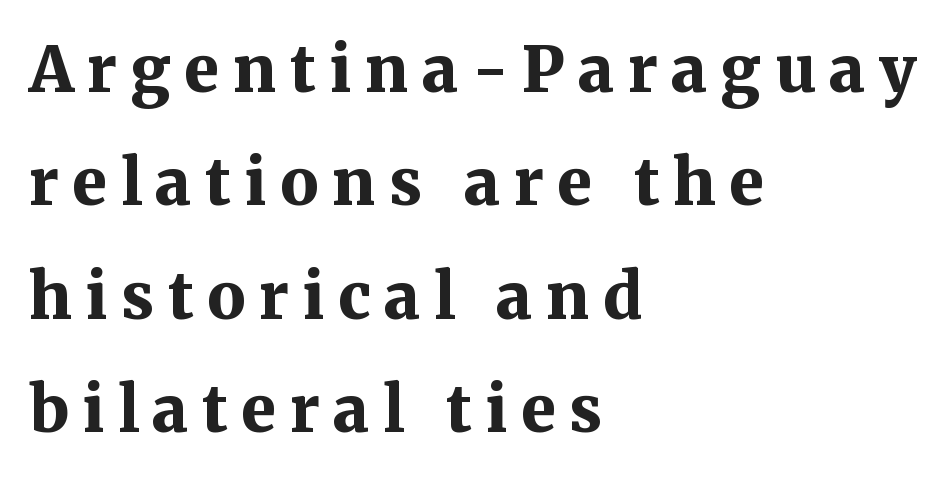
Q: Is the text bold? A: Yes.
Q: Is the text italic (slanted)? A: No, it is upright.
Q: Is the typeface a serif or a sans-serif typeface? A: Serif.
Q: Is the text underlined? A: No.
Q: How is the paragraph aligned? A: Left-aligned.
Q: Is the spacing between letters normal or unusually wide? A: Unusually wide.
Q: Width (condensed, normal, or wide)? A: Normal.
Q: Stroke contrast? A: Medium.
Q: x-height? A: Medium.
Q: Monospaced? A: No.
